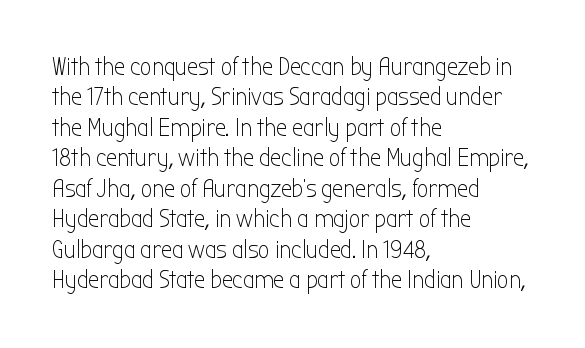
Nope, not italic — everything's standing straight. Only glyphs here, with clear space below each row. Leftover space on each line is placed entirely after the last word. The gaps between neighbouring characters are ordinary and unremarkable. A light-to-regular cut is what we see here.
